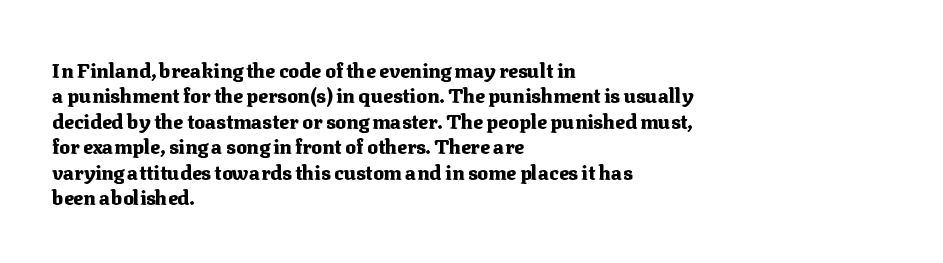
{"italic": "no", "bold": "yes", "underline": "no", "align": "left", "line_spacing": "normal", "line_spacing_ratio": 1.27, "letter_spacing": "normal", "letter_spacing_em": 0.0, "glyph_px": 20}
